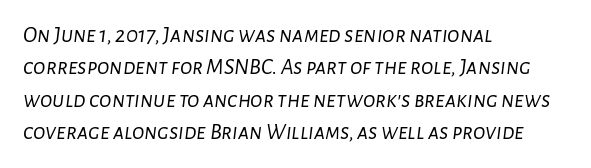
The image shows 23 px text type, italic (leaning right); set left-aligned, normal line spacing (1.41x), normal letter spacing, not underlined.
